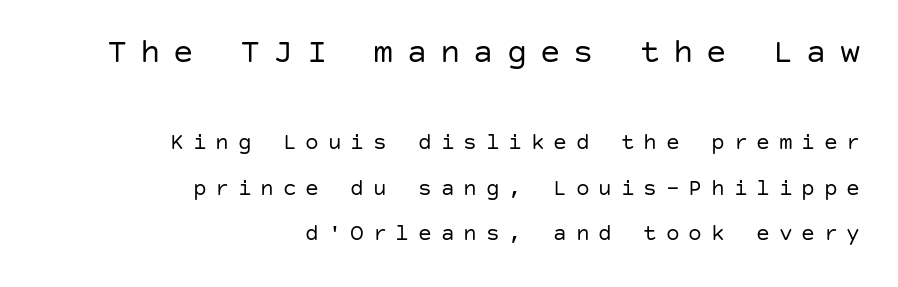
{"serif": "no", "italic": "no", "bold": "no", "weight": "regular", "width": "normal", "stroke_contrast": "low", "x_height": "large", "underline": "no", "align": "right", "line_spacing": "loose", "line_spacing_ratio": 1.99, "letter_spacing": "wide", "letter_spacing_em": 0.38, "larger_block": "first", "size_ratio": 1.48, "glyph_px": 34}
